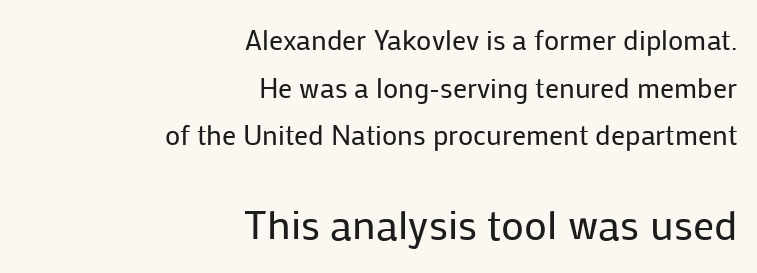
{"serif": "no", "italic": "no", "bold": "no", "weight": "regular", "width": "normal", "stroke_contrast": "low", "x_height": "medium", "monospaced": "no", "underline": "no", "align": "right", "line_spacing": "normal", "line_spacing_ratio": 1.7, "letter_spacing": "normal", "letter_spacing_em": 0.0, "larger_block": "second", "size_ratio": 1.5, "glyph_px": 42}
